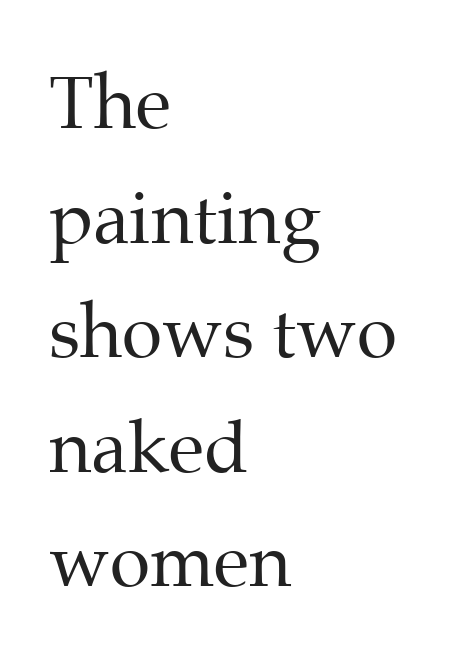
{"serif": "yes", "italic": "no", "bold": "no", "weight": "regular", "width": "normal", "stroke_contrast": "medium", "x_height": "medium", "monospaced": "no", "underline": "no", "align": "left", "line_spacing": "normal", "line_spacing_ratio": 1.57, "letter_spacing": "normal", "letter_spacing_em": 0.0, "glyph_px": 73}
